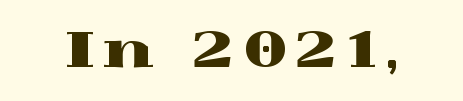
Short note: letters widely spaced. The specimen reads as upright at a glance. A clean baseline with only descenders dipping below it. Classification — serif.
